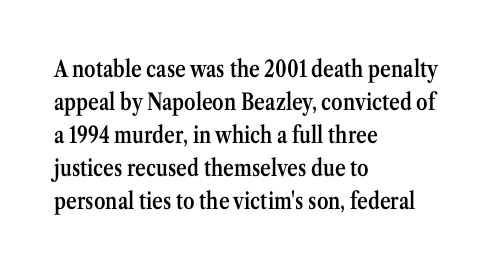
{"italic": "no", "bold": "semi", "underline": "no", "align": "left", "line_spacing": "normal", "line_spacing_ratio": 1.43, "letter_spacing": "normal", "letter_spacing_em": 0.0, "glyph_px": 23}
